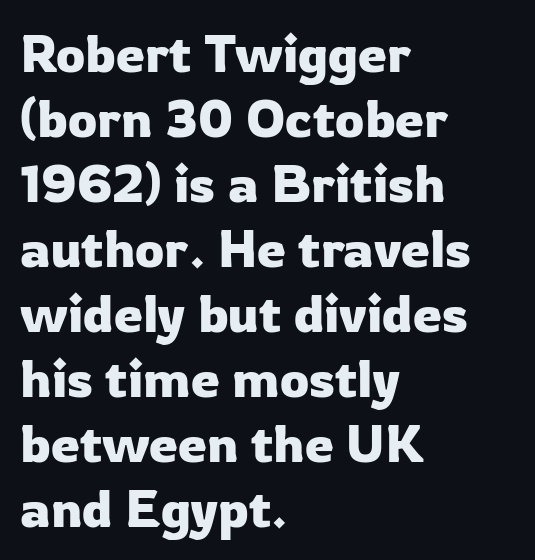
Each new line begins a customary step beneath the previous one. Words appear dense and cohesive because spacing is normal. Check under the words: just untouched page. You could not count columns in this text — the font is proportionally spaced. No italicization has been applied; the sample stays upright. The rendering anchors every line to the left-hand side.
